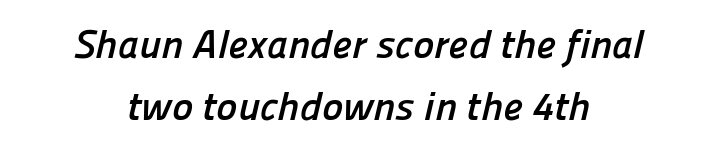
Q: Is the text bold? A: Yes.
Q: Is the typeface a serif or a sans-serif typeface? A: Sans-serif.
Q: Is the text underlined? A: No.
Q: How is the paragraph aligned? A: Centered.
Q: Is the spacing between letters normal or unusually wide? A: Normal.
Q: Is the spacing between lines tight, normal or loose? A: Normal.
Q: Width (condensed, normal, or wide)? A: Normal.
Q: Stroke contrast? A: Low.
Q: x-height? A: Medium.
Q: Monospaced? A: No.
